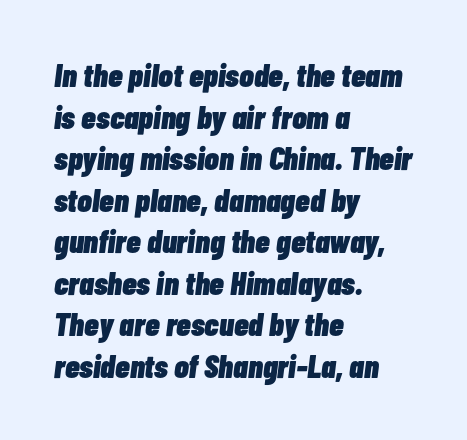
{"italic": "yes", "lean": "right", "slant_degrees": 7, "bold": "yes", "weight": "heavy", "width": "condensed", "stroke_contrast": "low", "x_height": "medium", "monospaced": "no", "underline": "no", "align": "left", "line_spacing": "normal", "line_spacing_ratio": 1.26, "letter_spacing": "normal", "letter_spacing_em": 0.0, "glyph_px": 33}
